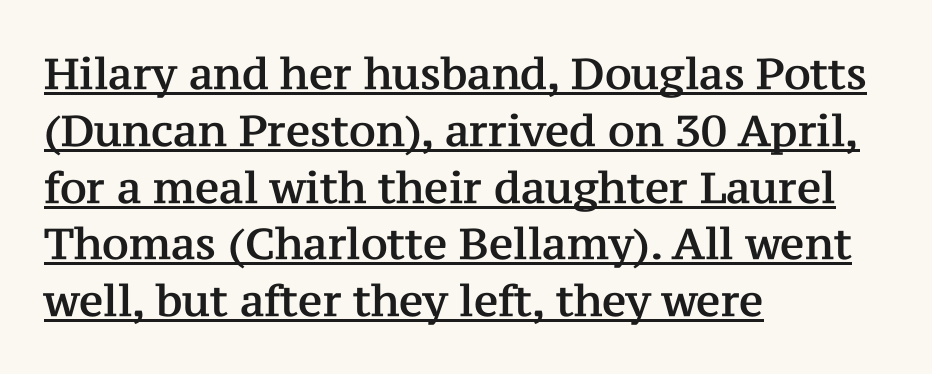
{"serif": "yes", "italic": "no", "width": "normal", "stroke_contrast": "medium", "x_height": "medium", "monospaced": "no", "underline": "yes", "align": "left", "line_spacing": "normal", "line_spacing_ratio": 1.32, "letter_spacing": "normal", "letter_spacing_em": 0.0, "glyph_px": 43}
